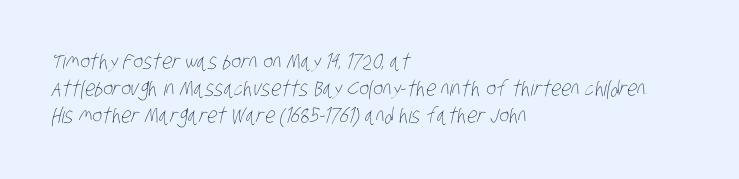
Q: Is the text bold? A: No.
Q: Is the text underlined? A: No.
Q: How is the paragraph aligned? A: Left-aligned.
Q: Is the spacing between letters normal or unusually wide? A: Normal.
Q: Is the spacing between lines tight, normal or loose? A: Normal.
